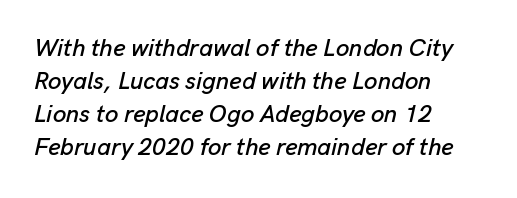
{"italic": "yes", "lean": "right", "slant_degrees": 13, "underline": "no", "align": "left", "line_spacing": "normal", "line_spacing_ratio": 1.38, "letter_spacing": "normal", "letter_spacing_em": 0.0, "glyph_px": 24}
